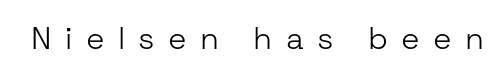
No chunkiness to these letters — they're not bold. Proportional: the letters do not fall into vertical columns. The foot of each line stays bare and open. Substantial extra tracking has been applied to these lines.
